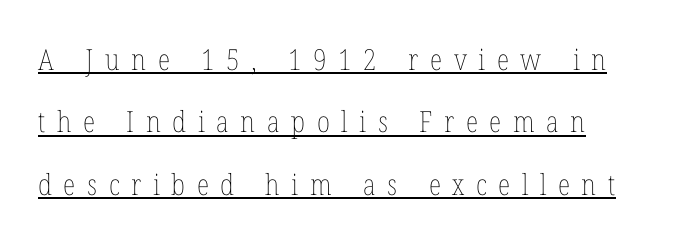
The type sits square on the baseline with zero lean. Someone cranked the tracking dial way up on this one. Spacing verdict: proportional, widths tailored to each character. Heaviness? Minimal to ordinary, like unemphasized prose. Vertical spacing — loose. A typographer would call this underscored text.
